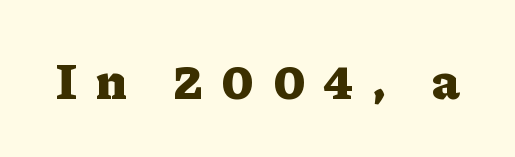
The image shows 52 px heavy serif type, upright; set unusually wide letter spacing (+0.38 em), not underlined; low stroke contrast and a medium x-height.
